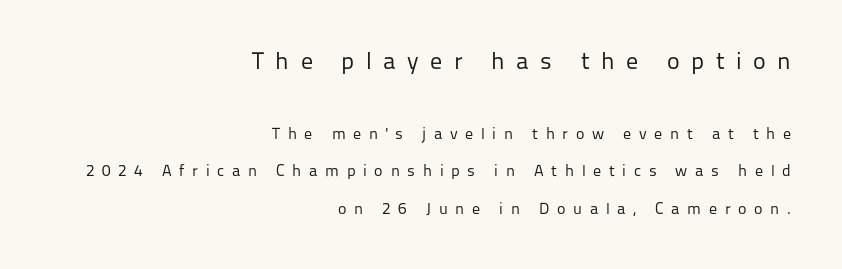
Does extra space separate the letters? Yes, quite a lot of it. The ragged edge is on the left, which tells us the setting is flush right. Here the first block reads like a headline and the second like body copy. The letters stand straight up with perfectly vertical stems. Weight: not bold — regular or lighter. In terms of leading, this rendering errs on the spacious side.
